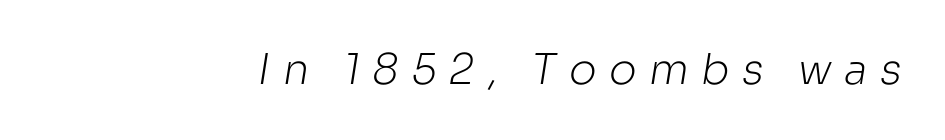
Letter spacing: wide. Typographically, this falls in the sans-serif category. Stems here are at most as thick as an everyday book face. The area under the type is left untouched. Note the varied advance widths — an 'i' is clearly narrower than an 'm'. Line endings align vertically; line beginnings do not.
